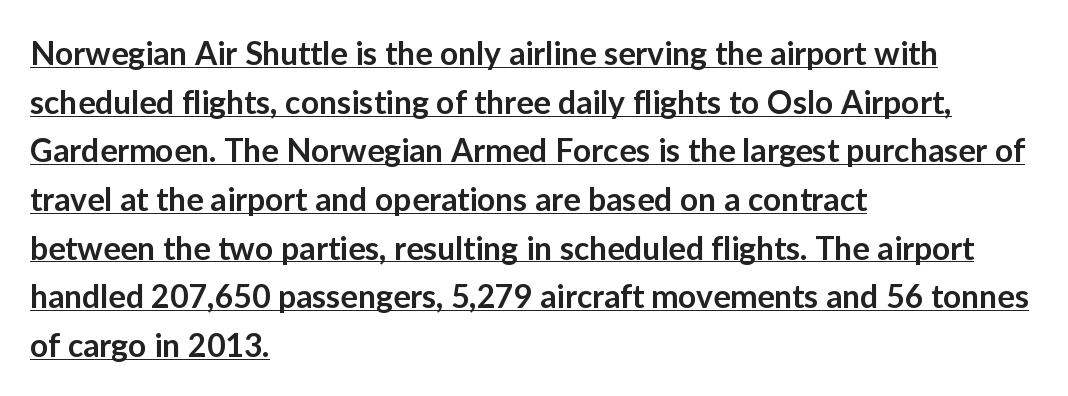
The image shows 32 px semibold sans-serif type, upright; set left-aligned, normal line spacing (1.52x), normal letter spacing, underlined; low stroke contrast and a medium x-height.
